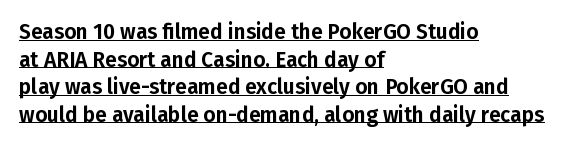
Q: Is the text italic (slanted)? A: No, it is upright.
Q: Is the text underlined? A: Yes.
Q: How is the paragraph aligned? A: Left-aligned.
Q: Is the spacing between letters normal or unusually wide? A: Normal.
Q: Is the spacing between lines tight, normal or loose? A: Normal.
